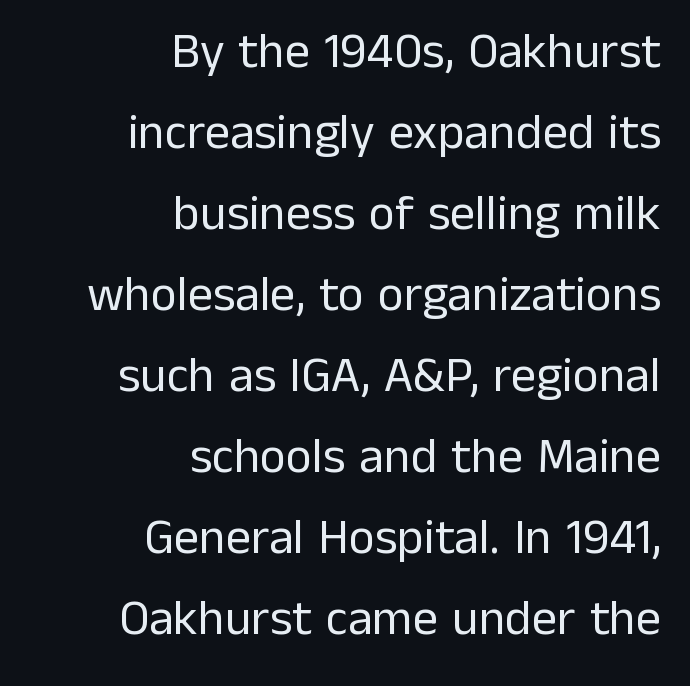
{"serif": "no", "italic": "no", "bold": "no", "weight": "regular", "width": "normal", "stroke_contrast": "low", "x_height": "medium", "monospaced": "no", "underline": "no", "align": "right", "line_spacing": "normal", "line_spacing_ratio": 1.62, "letter_spacing": "normal", "letter_spacing_em": 0.0, "glyph_px": 50}
